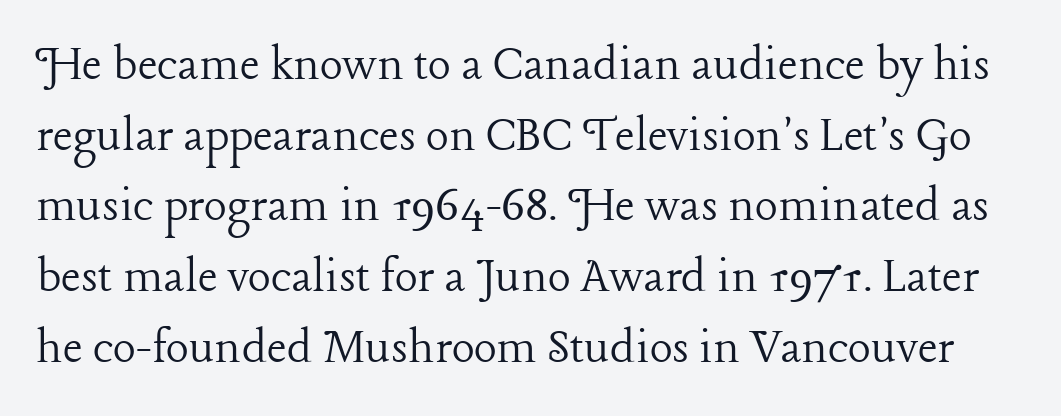
Q: Is the text bold? A: No.
Q: Is the text italic (slanted)? A: No, it is upright.
Q: Is the typeface a serif or a sans-serif typeface? A: Serif.
Q: Is the text underlined? A: No.
Q: Is the spacing between letters normal or unusually wide? A: Normal.
Q: Is the spacing between lines tight, normal or loose? A: Normal.
Q: Width (condensed, normal, or wide)? A: Normal.
Q: Stroke contrast? A: Low.
Q: x-height? A: Medium.
Q: Monospaced? A: No.
